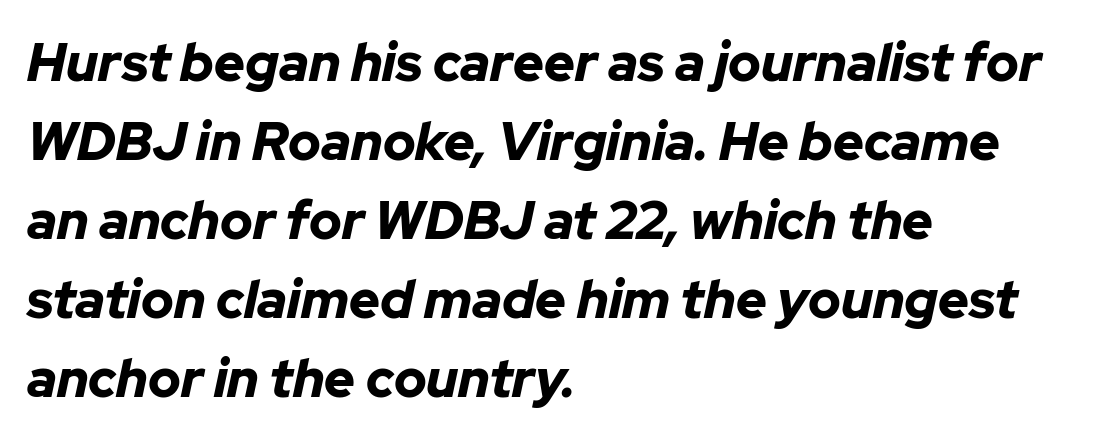
The image shows 53 px bold type, italic (leaning right); set left-aligned, normal line spacing (1.49x), normal letter spacing, not underlined; low stroke contrast and a medium x-height.
